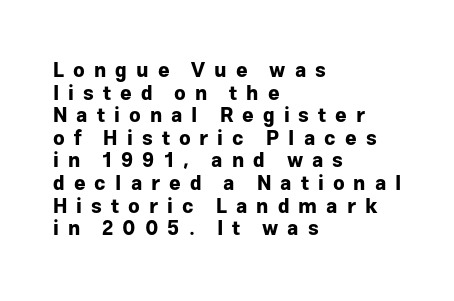
Each new line begins almost immediately beneath the previous one. Does the lettering tilt? It doesn't — this is upright. Is the type bold? Yes — the strokes are clearly thick and heavy. Characters follow at a spacing far wider than the type designer built in. These lines are set flush left with a ragged right edge. Has an underline been added? It has not.
